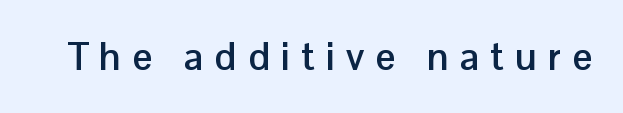
Unlike italic type, these characters show no tilt at all. Quick note: underline off. Typographically, this falls in the sans-serif category. Inter-character spacing is expanded well beyond the font's built-in metrics. The face used here has the dense, thick strokes of a bold. The face used here is proportionally spaced, like ordinary book or web type.
